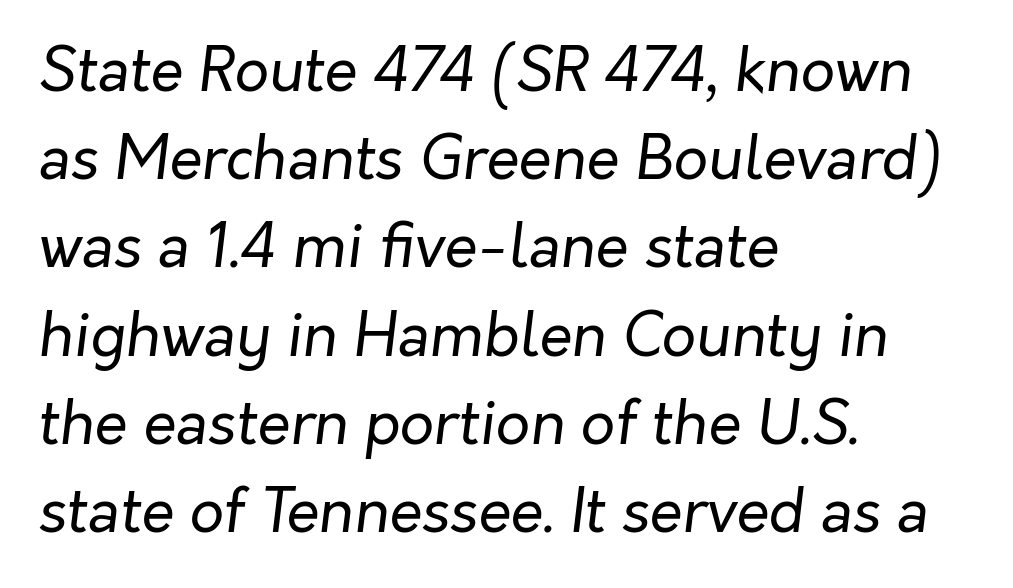
Character widths vary here, with narrow letters taking less room than wide ones. If you drew a ruler down the left edge, every line would touch it. Tracking here is standard; glyphs follow each other at the usual distance. A normal amount of white space separates one row of letters from the next. The words here are not underlined.
